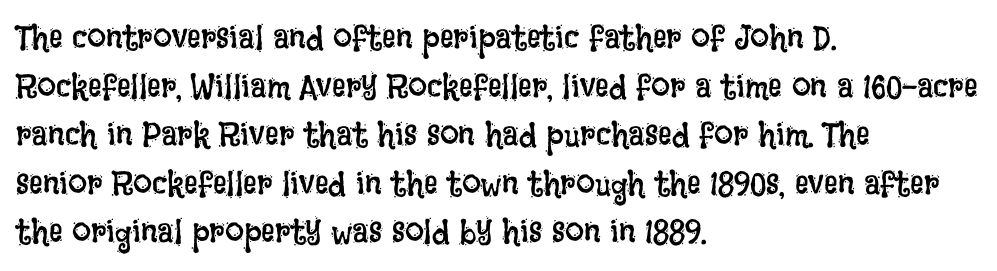
You could not count columns in this text — the font is proportionally spaced. The glyphs are unaccompanied by any horizontal stroke below them. One-word summary of the alignment: left. Letters have the restrained weight of plain body copy at most. Horizontal bands of white between lines are of average thickness.
